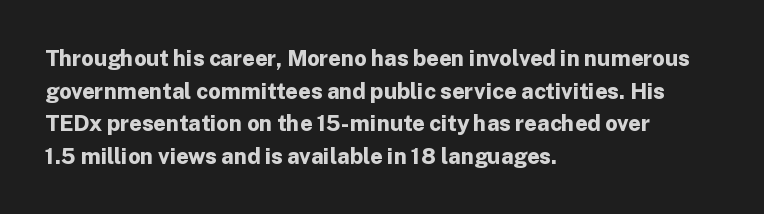
The image shows 22 px bold type, upright; set left-aligned, normal line spacing (1.48x), normal letter spacing, not underlined.
